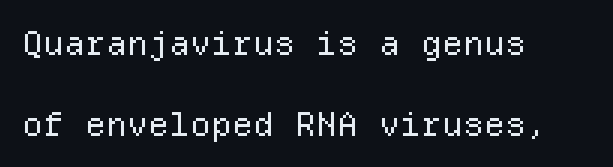
Q: Is the text bold? A: No.
Q: Is the text italic (slanted)? A: No, it is upright.
Q: Is the typeface a serif or a sans-serif typeface? A: Sans-serif.
Q: Is the text underlined? A: No.
Q: How is the paragraph aligned? A: Left-aligned.
Q: Is the spacing between letters normal or unusually wide? A: Normal.
Q: Is the spacing between lines tight, normal or loose? A: Loose.
Q: Width (condensed, normal, or wide)? A: Normal.
Q: Stroke contrast? A: Low.
Q: x-height? A: Medium.
Q: Monospaced? A: Yes.
